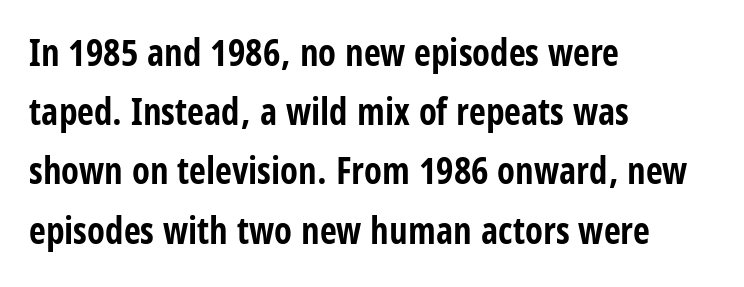
{"serif": "no", "italic": "no", "bold": "yes", "weight": "bold", "width": "condensed", "stroke_contrast": "low", "x_height": "large", "monospaced": "no", "underline": "no", "align": "left", "line_spacing": "normal", "line_spacing_ratio": 1.6, "letter_spacing": "normal", "letter_spacing_em": 0.0, "glyph_px": 37}
